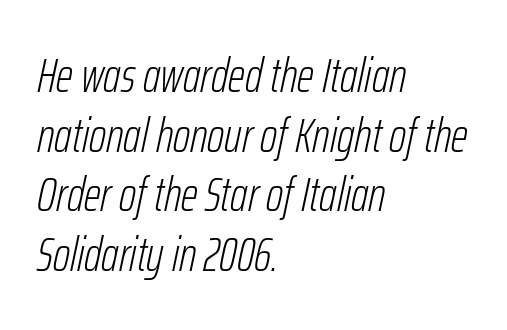
{"italic": "yes", "lean": "right", "slant_degrees": 12, "bold": "no", "weight": "light", "width": "condensed", "stroke_contrast": "low", "x_height": "medium", "monospaced": "no", "underline": "no", "align": "left", "line_spacing_ratio": 1.24, "letter_spacing": "normal", "letter_spacing_em": 0.0, "glyph_px": 48}
